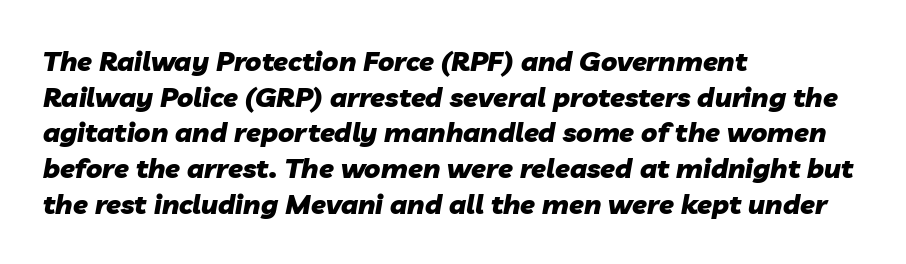
Q: Is the text bold? A: Yes.
Q: Is the text italic (slanted)? A: Yes, it leans right by about 10 degrees.
Q: Is the text underlined? A: No.
Q: How is the paragraph aligned? A: Left-aligned.
Q: Is the spacing between letters normal or unusually wide? A: Normal.
Q: Is the spacing between lines tight, normal or loose? A: Normal.
